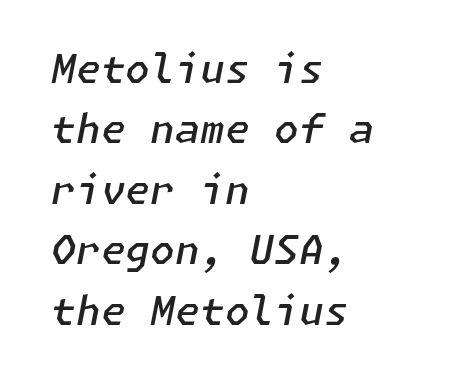
{"italic": "yes", "lean": "right", "slant_degrees": 11, "bold": "semi", "weight": "semibold", "width": "normal", "stroke_contrast": "low", "x_height": "medium", "underline": "no", "align": "left", "line_spacing": "normal", "line_spacing_ratio": 1.51, "letter_spacing": "normal", "letter_spacing_em": 0.0, "glyph_px": 40}
